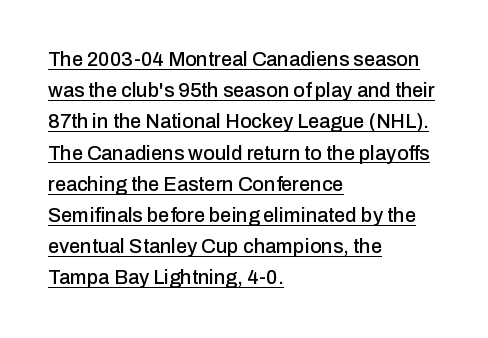
Left-aligned paragraph, ragged on the right. Has an underline been added? It has. A typesetter would call this leading conventional body-copy spacing. Look at the tracking — it's just the regular setting, nothing added. A typesetter would mark this as roman, not italic.
